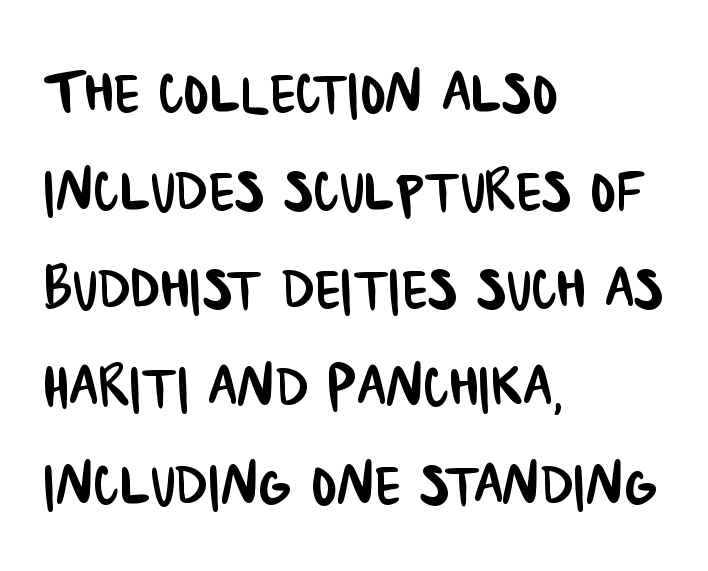
The passage shown is typed in a proportional face where columns would drift. Default kerning and tracking; the words read as compact shapes. This sample keeps an unexceptional amount of space between lines. Type style note: lacks serifs.
